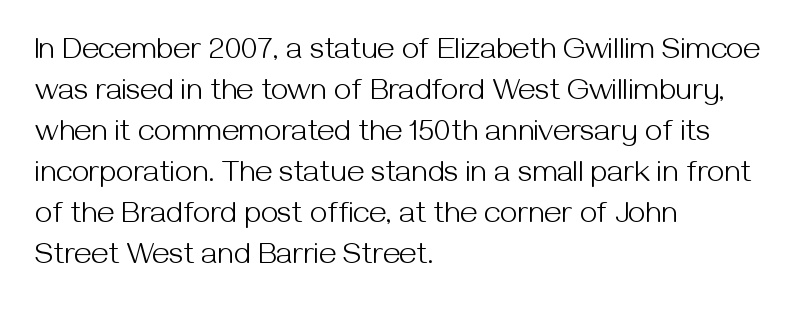
The image shows 31 px light sans-serif type, upright; set left-aligned, normal line spacing (1.32x), normal letter spacing, not underlined; medium stroke contrast and a medium x-height.
